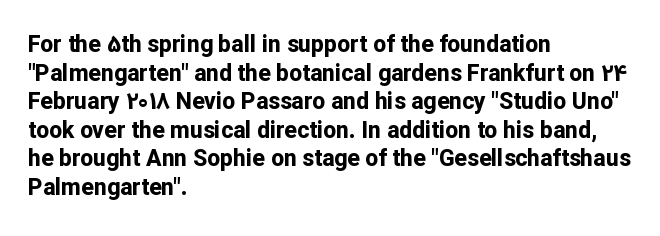
Q: Is the text bold? A: Yes.
Q: Is the text italic (slanted)? A: No, it is upright.
Q: Is the text underlined? A: No.
Q: How is the paragraph aligned? A: Left-aligned.
Q: Is the spacing between letters normal or unusually wide? A: Normal.
